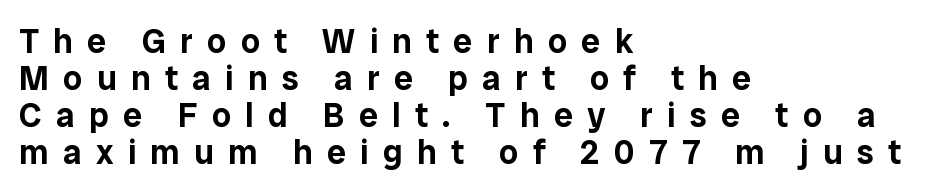
Q: Is the text italic (slanted)? A: No, it is upright.
Q: Is the typeface a serif or a sans-serif typeface? A: Sans-serif.
Q: Is the text underlined? A: No.
Q: How is the paragraph aligned? A: Left-aligned.
Q: Is the spacing between letters normal or unusually wide? A: Unusually wide.
Q: Is the spacing between lines tight, normal or loose? A: Tight.
Q: Width (condensed, normal, or wide)? A: Normal.
Q: Stroke contrast? A: Low.
Q: x-height? A: Medium.
Q: Monospaced? A: No.
